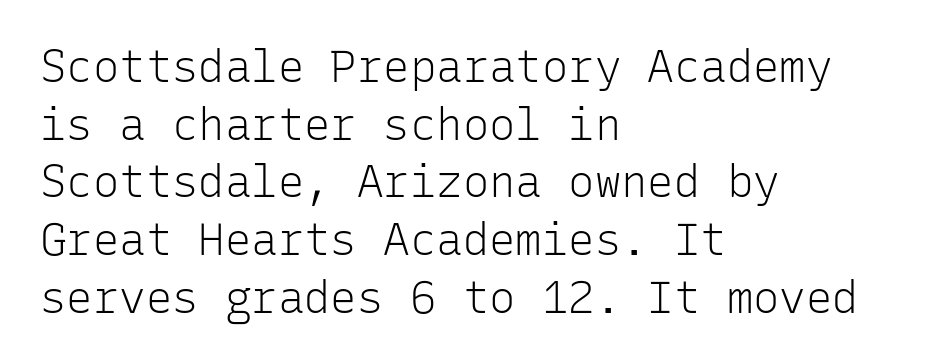
The image shows 44 px light sans-serif type, upright, monospaced; set left-aligned, normal line spacing (1.31x), normal letter spacing, not underlined; low stroke contrast and a medium x-height.
